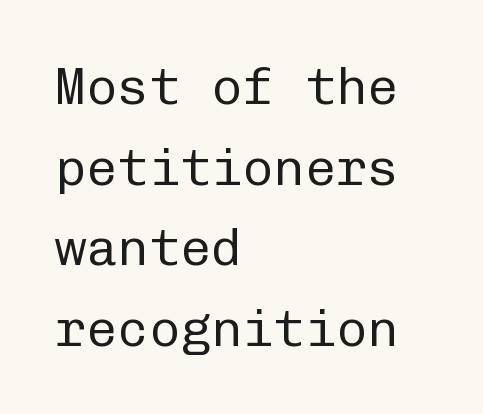
The image shows 52 px regular-weight sans-serif type, upright, monospaced; set left-aligned, normal line spacing (1.55x), normal letter spacing, not underlined; low stroke contrast and a medium x-height.
